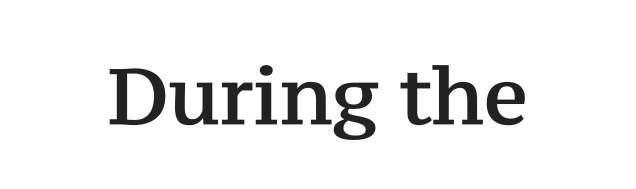
{"serif": "yes", "italic": "no", "width": "normal", "stroke_contrast": "medium", "x_height": "medium", "monospaced": "no", "underline": "no", "letter_spacing": "normal", "letter_spacing_em": 0.0, "glyph_px": 78}
